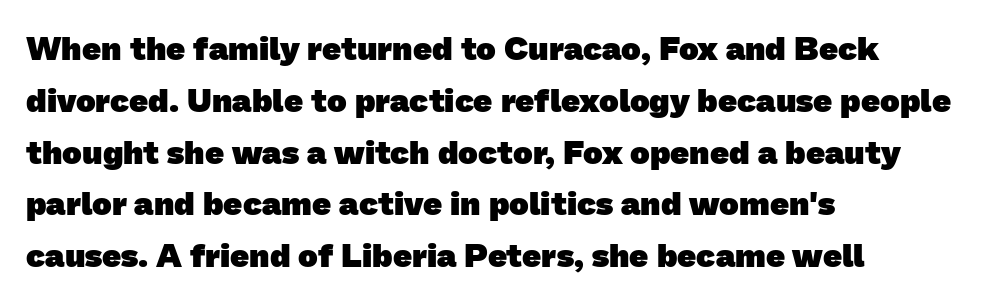
The image shows 33 px heavy sans-serif type; set left-aligned, normal line spacing (1.57x), normal letter spacing, not underlined; low stroke contrast and a medium x-height.
